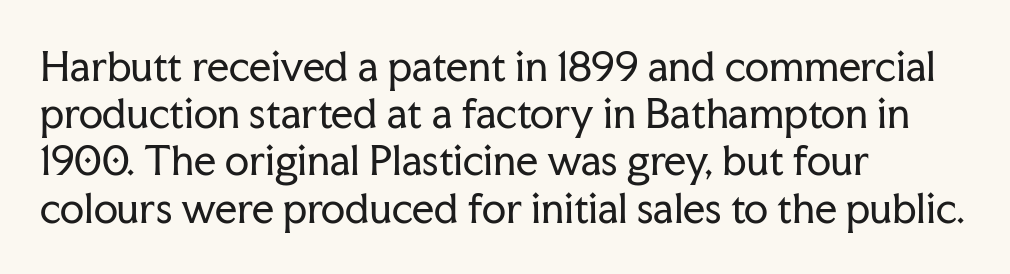
Q: Is the text bold? A: No.
Q: Is the text italic (slanted)? A: No, it is upright.
Q: Is the typeface a serif or a sans-serif typeface? A: Serif.
Q: Is the text underlined? A: No.
Q: How is the paragraph aligned? A: Left-aligned.
Q: Is the spacing between letters normal or unusually wide? A: Normal.
Q: Width (condensed, normal, or wide)? A: Normal.
Q: Stroke contrast? A: Low.
Q: x-height? A: Medium.
Q: Monospaced? A: No.
